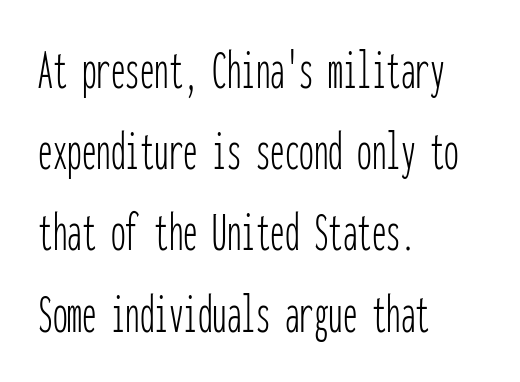
Are there feet on the stems? There aren't — it's a sans. Evenly set lines give the paragraph a standard silhouette. Tracking value appears to be zero — textbook default spacing. Check under the words: just untouched page.
